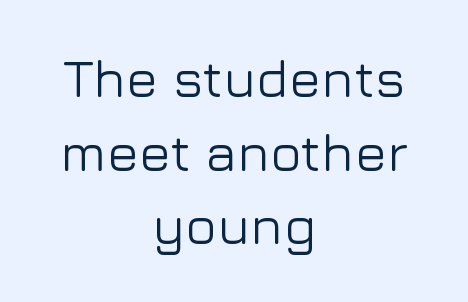
Q: Is the text italic (slanted)? A: No, it is upright.
Q: Is the typeface a serif or a sans-serif typeface? A: Sans-serif.
Q: Is the text underlined? A: No.
Q: How is the paragraph aligned? A: Centered.
Q: Is the spacing between letters normal or unusually wide? A: Normal.
Q: Is the spacing between lines tight, normal or loose? A: Normal.
Q: Width (condensed, normal, or wide)? A: Normal.
Q: Stroke contrast? A: Low.
Q: x-height? A: Medium.
Q: Monospaced? A: No.
